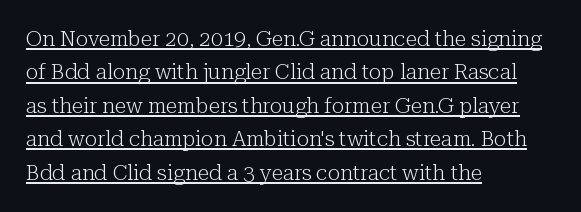
Notice how the stems are strictly vertical — no italics here. Does the leading feel generous? No, just average. How are the letters spaced? Ordinarily, with no added tracking. Is the block centered? No — it sits flush against the left margin.
